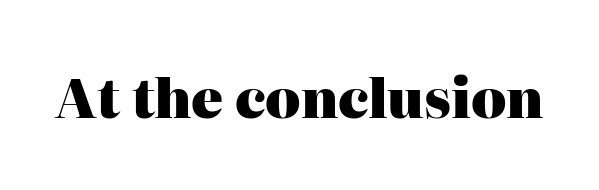
{"serif": "yes", "italic": "no", "bold": "yes", "weight": "heavy", "width": "normal", "stroke_contrast": "high", "x_height": "medium", "monospaced": "no", "underline": "no", "letter_spacing": "normal", "letter_spacing_em": 0.0, "glyph_px": 53}
